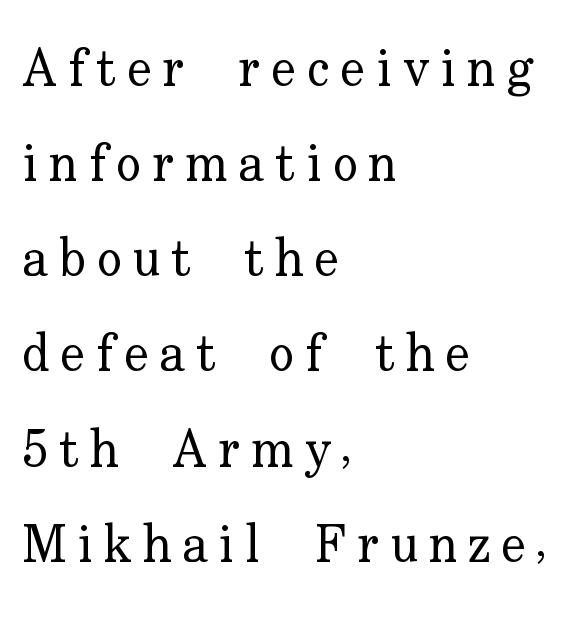
You could not count columns in this text — the font is proportionally spaced. In terms of letterform style, serifs are clearly present. Notice how the passage keeps a crisp vertical edge on the left only. The type is letterspaced generously, with wide tracking. The type sits square on the baseline with zero lean.
